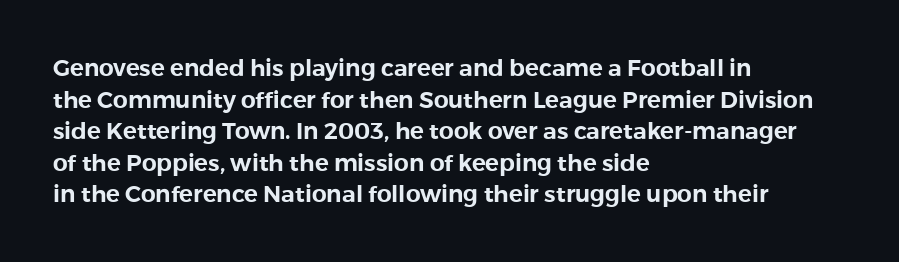
{"italic": "no", "underline": "no", "align": "left", "line_spacing": "normal", "line_spacing_ratio": 1.37, "letter_spacing": "normal", "letter_spacing_em": 0.0, "glyph_px": 23}
